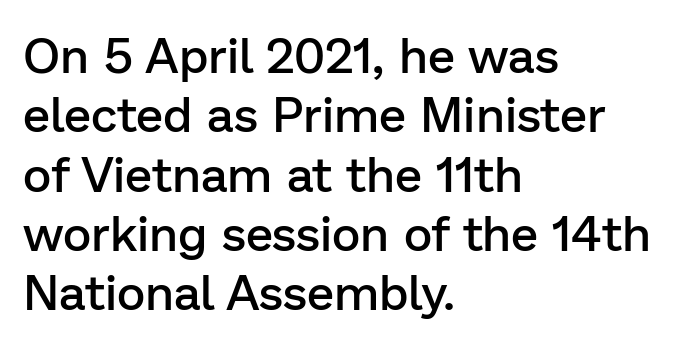
Q: Is the text bold? A: Semi-bold.
Q: Is the text italic (slanted)? A: No, it is upright.
Q: Is the typeface a serif or a sans-serif typeface? A: Sans-serif.
Q: Is the text underlined? A: No.
Q: How is the paragraph aligned? A: Left-aligned.
Q: Is the spacing between letters normal or unusually wide? A: Normal.
Q: Width (condensed, normal, or wide)? A: Normal.
Q: Stroke contrast? A: Low.
Q: x-height? A: Medium.
Q: Monospaced? A: No.
